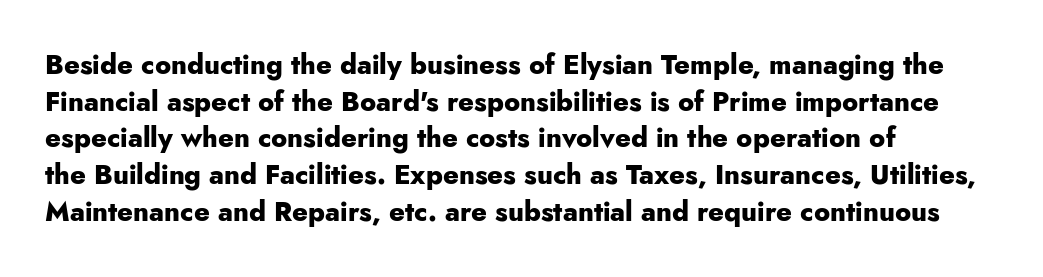
The image shows 27 px bold type, upright; set left-aligned, normal line spacing (1.36x), normal letter spacing, not underlined.
